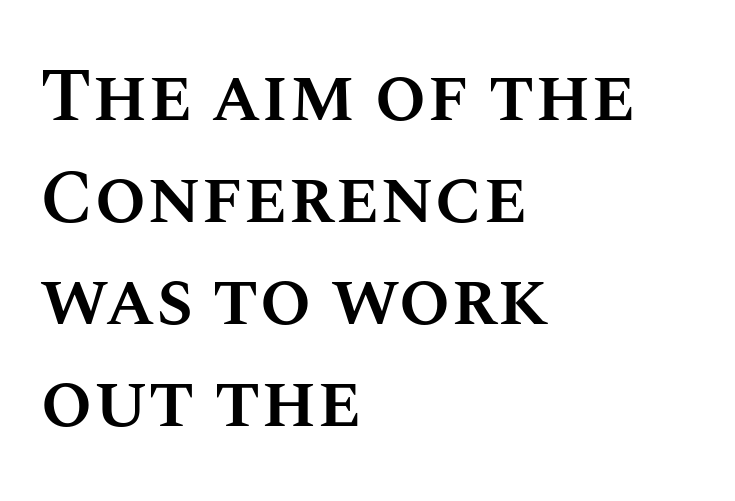
The strip under each line holds only bare page. Spacing verdict: proportional, widths tailored to each character. Default kerning and tracking; the words read as compact shapes. Successive baselines arrive at the customary interval. The passage shown is semibold, sitting just below true bold.
